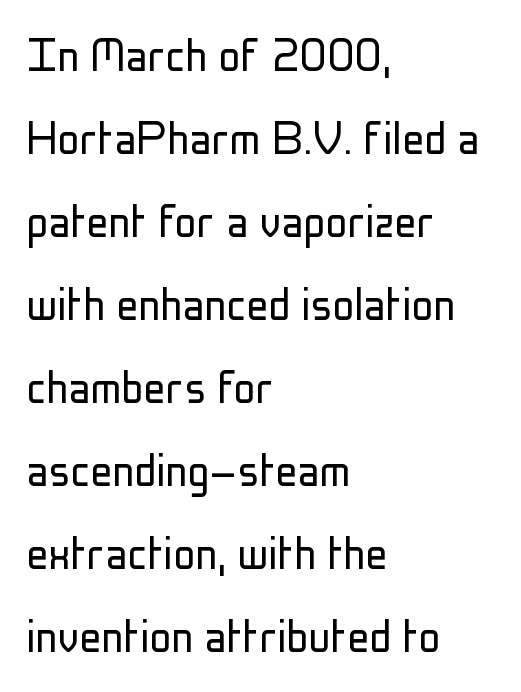
Q: Is the text bold? A: No.
Q: Is the text italic (slanted)? A: No, it is upright.
Q: Is the typeface a serif or a sans-serif typeface? A: Sans-serif.
Q: Is the text underlined? A: No.
Q: How is the paragraph aligned? A: Left-aligned.
Q: Is the spacing between letters normal or unusually wide? A: Normal.
Q: Is the spacing between lines tight, normal or loose? A: Normal.
Q: Width (condensed, normal, or wide)? A: Condensed.
Q: Stroke contrast? A: Low.
Q: x-height? A: Medium.
Q: Monospaced? A: No.
